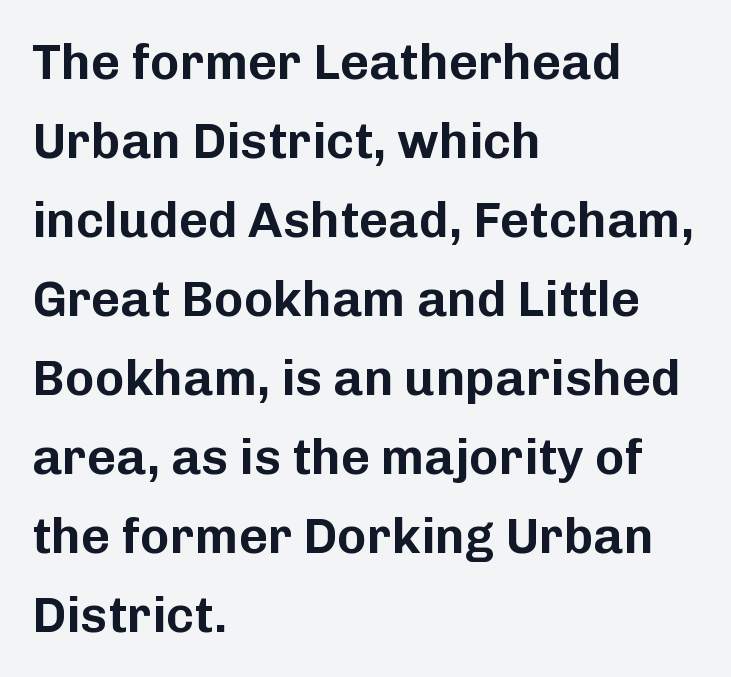
{"serif": "no", "italic": "no", "width": "normal", "stroke_contrast": "low", "x_height": "medium", "monospaced": "no", "underline": "no", "align": "left", "line_spacing": "normal", "line_spacing_ratio": 1.58, "letter_spacing": "normal", "letter_spacing_em": 0.0, "glyph_px": 50}
